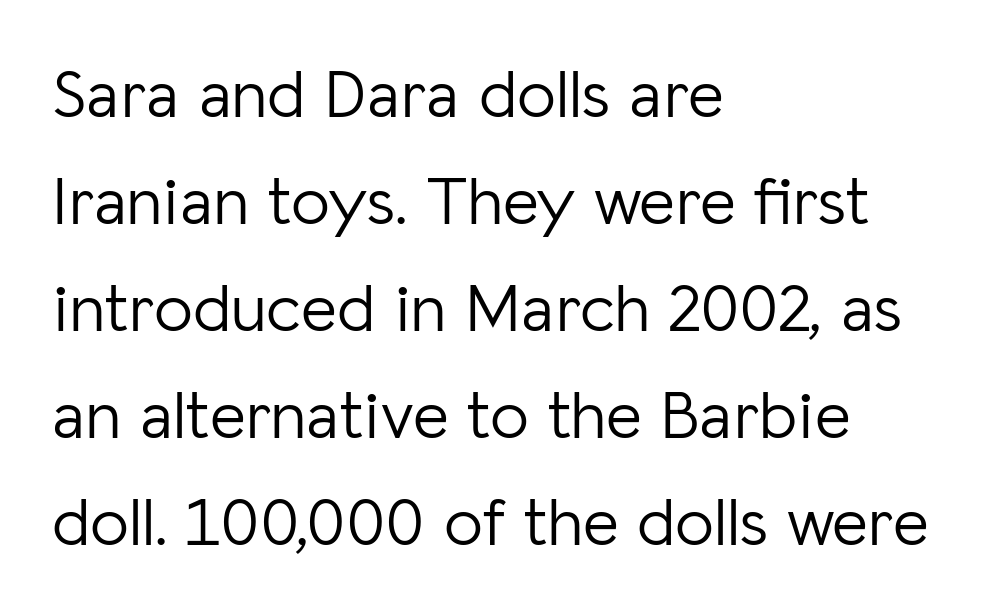
The image shows 69 px light sans-serif type, upright; set left-aligned, normal line spacing (1.55x), normal letter spacing, not underlined; low stroke contrast and a medium x-height.
